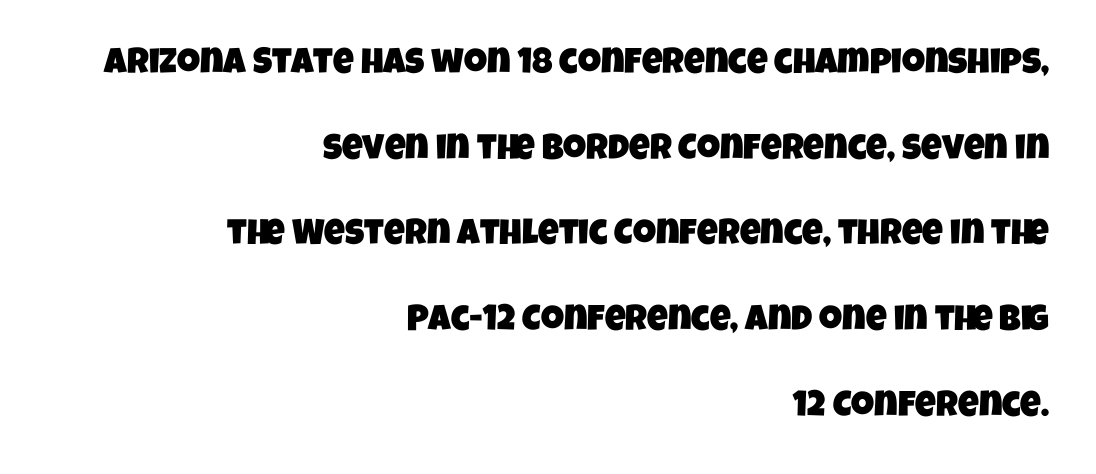
The image shows 36 px condensed sans-serif type; set right-aligned, loose line spacing (2.38x), normal letter spacing, not underlined; low stroke contrast and a large x-height.
